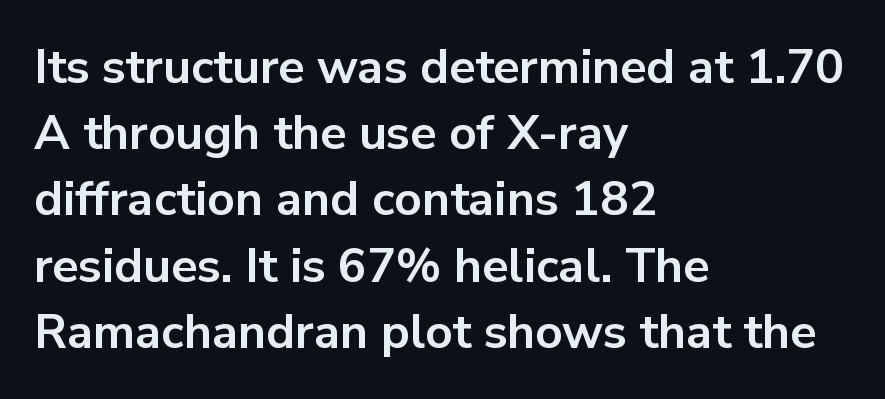
Here the designer chose a conventional face with non-uniform glyph widths. Inter-character spacing is left at the font's built-in metrics. The gap between lines stays unmarked. The rendering uses a bold face; every stroke is thick and dark.
